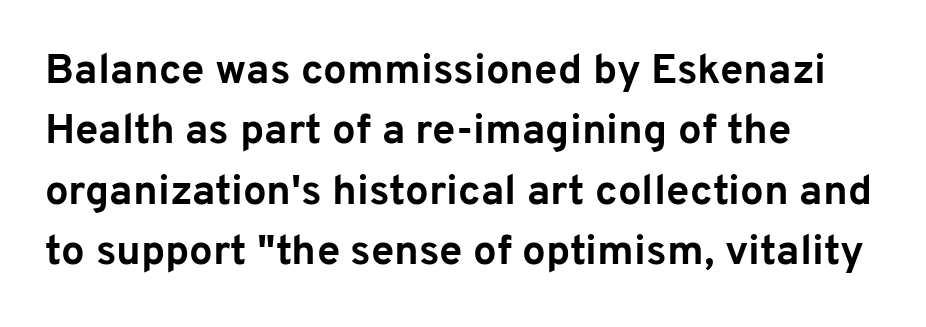
Q: Is the text bold? A: Yes.
Q: Is the text italic (slanted)? A: No, it is upright.
Q: Is the typeface a serif or a sans-serif typeface? A: Sans-serif.
Q: Is the text underlined? A: No.
Q: How is the paragraph aligned? A: Left-aligned.
Q: Is the spacing between letters normal or unusually wide? A: Normal.
Q: Is the spacing between lines tight, normal or loose? A: Normal.
Q: Width (condensed, normal, or wide)? A: Normal.
Q: Stroke contrast? A: Low.
Q: x-height? A: Medium.
Q: Monospaced? A: No.
